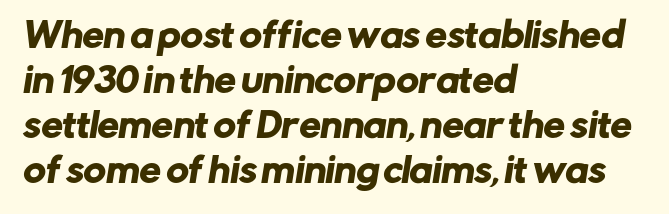
The image shows 34 px sans-serif type; set left-aligned, normal line spacing (1.32x), normal letter spacing, not underlined; low stroke contrast and a medium x-height.
